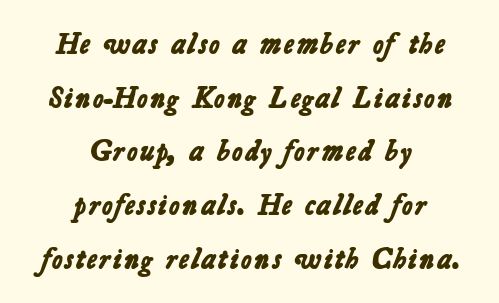
{"serif": "no", "bold": "yes", "weight": "bold", "width": "normal", "stroke_contrast": "low", "x_height": "medium", "monospaced": "no", "underline": "no", "align": "center", "line_spacing_ratio": 1.85, "letter_spacing": "normal", "letter_spacing_em": 0.0, "glyph_px": 29}
